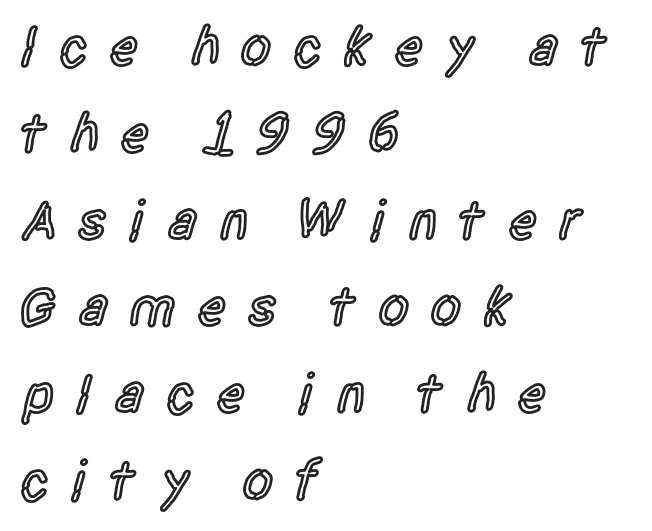
The space beneath each line is pristine and unruled. Whoever set this chose a conventional vertical rhythm. Horizontal alignment here is leftward, the default for most running prose.
